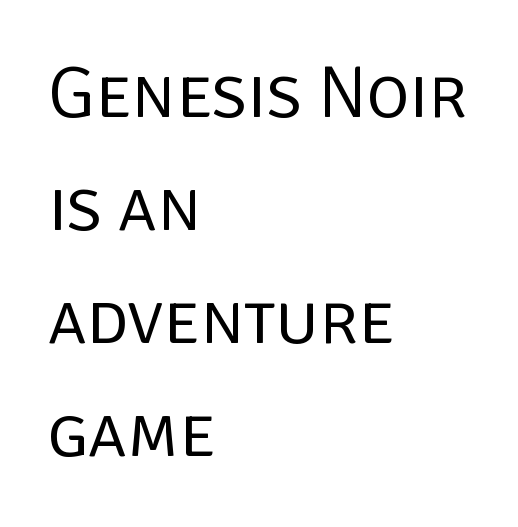
{"serif": "no", "italic": "no", "bold": "no", "weight": "regular", "width": "normal", "stroke_contrast": "low", "x_height": "large", "monospaced": "no", "underline": "no", "align": "left", "line_spacing": "normal", "line_spacing_ratio": 1.55, "letter_spacing": "normal", "letter_spacing_em": 0.0, "glyph_px": 73}
